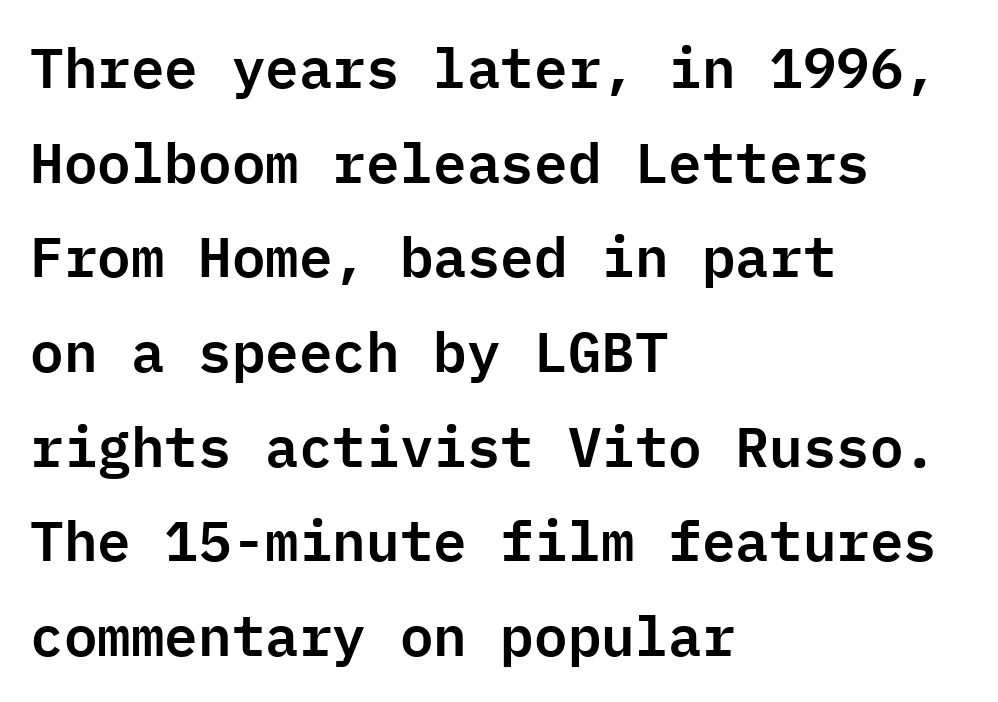
The image shows 56 px sans-serif type, upright, monospaced; set left-aligned, normal line spacing (1.69x), normal letter spacing, not underlined; low stroke contrast and a medium x-height.
